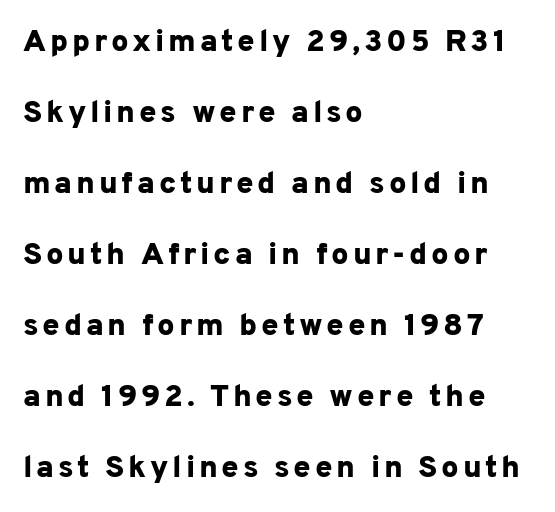
{"serif": "no", "italic": "no", "bold": "yes", "weight": "bold", "width": "normal", "stroke_contrast": "low", "x_height": "medium", "monospaced": "no", "underline": "no", "align": "left", "line_spacing": "loose", "line_spacing_ratio": 2.29, "glyph_px": 31}
